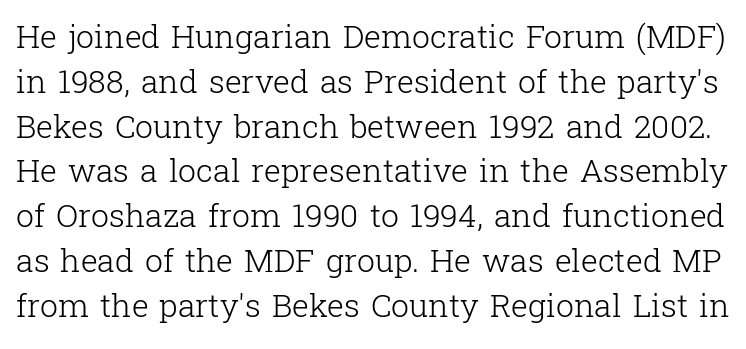
The image shows 32 px light serif type, upright; set normal line spacing (1.4x), normal letter spacing, not underlined; low stroke contrast and a medium x-height.
